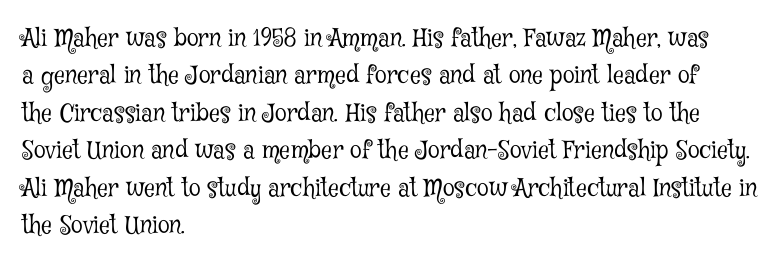
Evenly set lines give the paragraph a standard silhouette. Here the glyphs are tracked normally, forming tight word shapes. Rule under the text: the space is simply empty. Italic? Not at all — the glyphs are vertical. These glyphs show unthickened strokes, regular width or finer.
